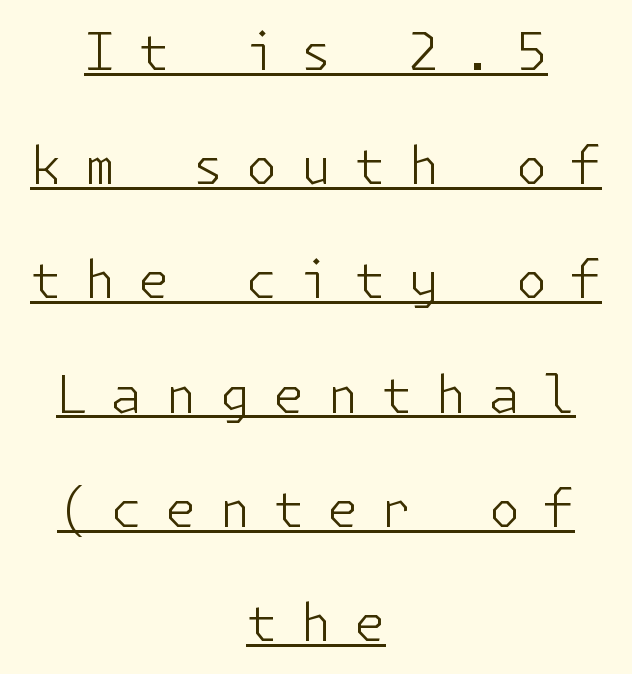
The image shows 51 px light sans-serif type, upright; set centered, loose line spacing (2.24x), unusually wide letter spacing (+0.44 em), underlined; low stroke contrast and a medium x-height.
